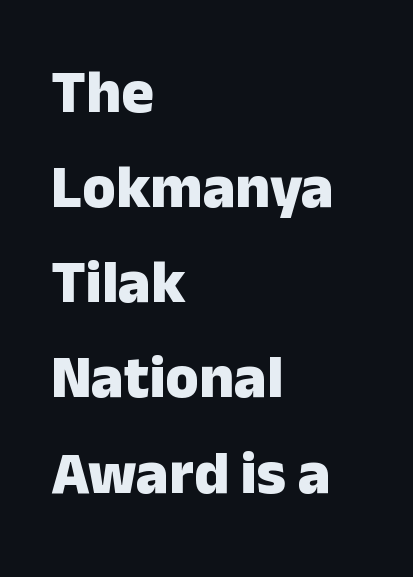
{"serif": "no", "italic": "no", "bold": "yes", "weight": "heavy", "width": "normal", "stroke_contrast": "low", "x_height": "medium", "monospaced": "no", "underline": "no", "align": "left", "line_spacing": "normal", "line_spacing_ratio": 1.56, "letter_spacing": "normal", "letter_spacing_em": 0.0, "glyph_px": 61}
